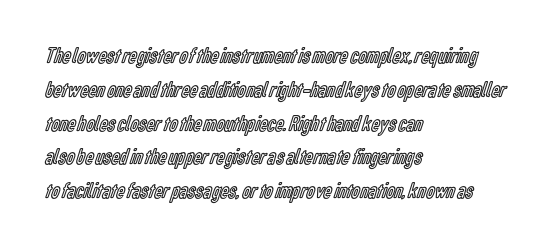
Q: Is the text italic (slanted)? A: Yes.
Q: Is the text underlined? A: No.
Q: How is the paragraph aligned? A: Left-aligned.
Q: Is the spacing between letters normal or unusually wide? A: Normal.
Q: Is the spacing between lines tight, normal or loose? A: Normal.
